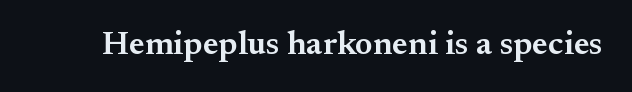
The image shows 33 px semibold serif type, upright; set normal letter spacing, not underlined; medium stroke contrast and a small x-height.
